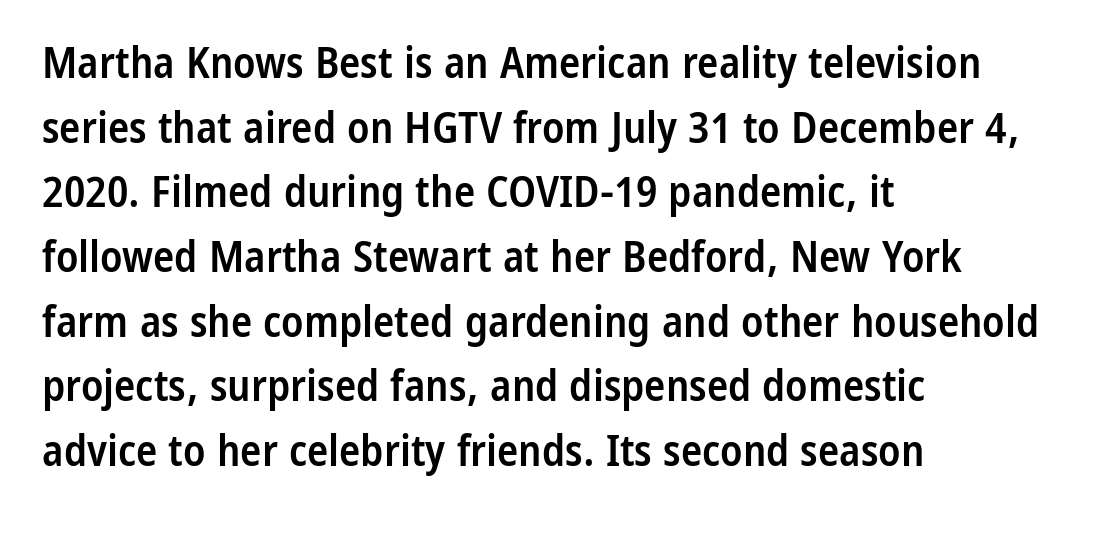
{"serif": "no", "italic": "no", "bold": "semi", "weight": "semibold", "width": "condensed", "stroke_contrast": "low", "x_height": "medium", "monospaced": "no", "underline": "no", "align": "left", "line_spacing": "normal", "line_spacing_ratio": 1.47, "letter_spacing": "normal", "letter_spacing_em": 0.0, "glyph_px": 44}
